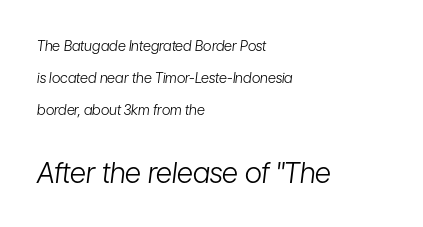
Q: Is the text bold? A: No.
Q: Is the text italic (slanted)? A: Yes, it leans right by about 7 degrees.
Q: Is the text underlined? A: No.
Q: How is the paragraph aligned? A: Left-aligned.
Q: Is the spacing between letters normal or unusually wide? A: Normal.
Q: Is the spacing between lines tight, normal or loose? A: Loose.
Q: Which block of text is set in a larger size, the first (top) or the second (bottom)? A: The second (bottom) one.
Q: Width (condensed, normal, or wide)? A: Condensed.
Q: Stroke contrast? A: Low.
Q: x-height? A: Medium.
Q: Monospaced? A: No.
